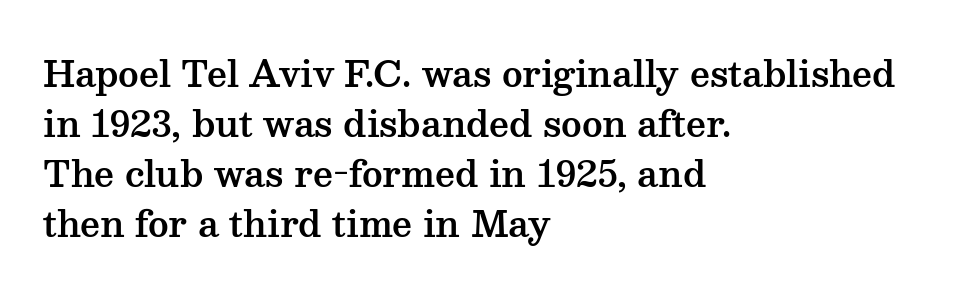
The passage is arranged the way most books set body copy — flush left. Examine the stroke ends and you'll spot serifs. Does extra space separate the letters? No, they use regular spacing. The face used here is proportionally spaced, like ordinary book or web type.
